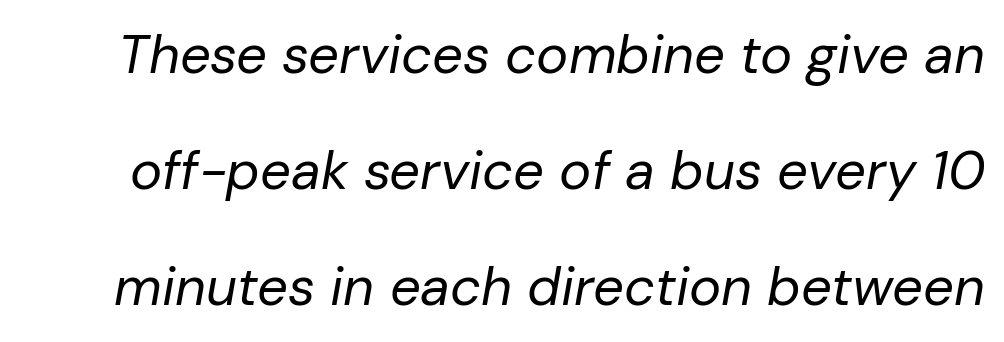
Do the characters align in a grid? No, the font is proportional. Nothing heavy about these letters — not bold at all. Descender tails drop into unmarked territory. The glyphs look as if they've been sheared to an angle. Honestly, the letter spacing is just normal — you wouldn't notice it. The vertical gap from one line to the next is large.
